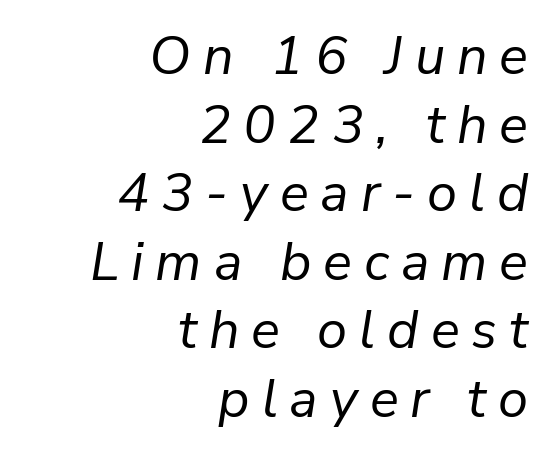
Q: Is the text bold? A: No.
Q: Is the text italic (slanted)? A: Yes, it leans right by about 9 degrees.
Q: Is the text underlined? A: No.
Q: How is the paragraph aligned? A: Right-aligned.
Q: Is the spacing between letters normal or unusually wide? A: Unusually wide.
Q: Is the spacing between lines tight, normal or loose? A: Normal.
Q: Width (condensed, normal, or wide)? A: Normal.
Q: Stroke contrast? A: Low.
Q: x-height? A: Medium.
Q: Monospaced? A: No.
